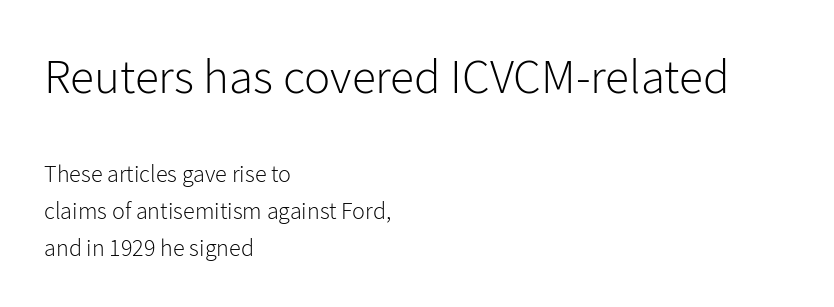
Q: Is the text bold? A: No.
Q: Is the text italic (slanted)? A: No, it is upright.
Q: Is the typeface a serif or a sans-serif typeface? A: Sans-serif.
Q: Is the text underlined? A: No.
Q: How is the paragraph aligned? A: Left-aligned.
Q: Is the spacing between letters normal or unusually wide? A: Normal.
Q: Is the spacing between lines tight, normal or loose? A: Normal.
Q: Which block of text is set in a larger size, the first (top) or the second (bottom)? A: The first (top) one.
Q: Width (condensed, normal, or wide)? A: Normal.
Q: Stroke contrast? A: Low.
Q: x-height? A: Medium.
Q: Monospaced? A: No.
